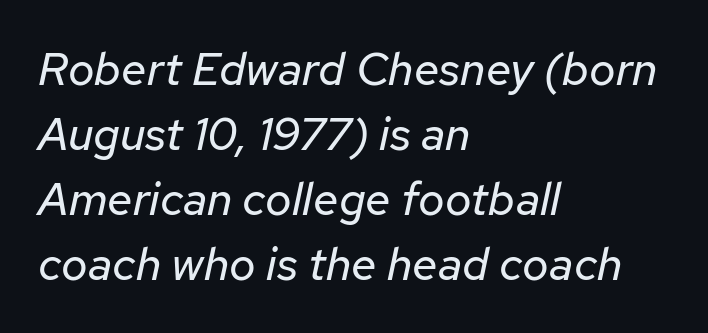
{"italic": "yes", "lean": "right", "slant_degrees": 12, "bold": "no", "weight": "regular", "width": "normal", "stroke_contrast": "low", "x_height": "medium", "monospaced": "no", "underline": "no", "align": "left", "line_spacing": "normal", "line_spacing_ratio": 1.41, "letter_spacing": "normal", "letter_spacing_em": 0.0, "glyph_px": 46}
